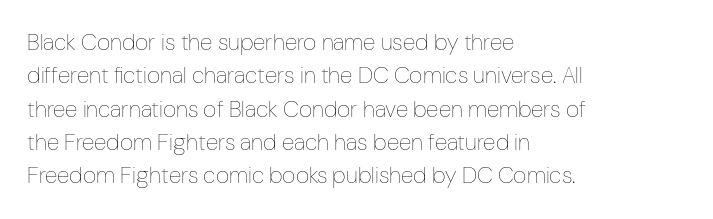
The image shows 23 px text type, upright; set left-aligned, normal line spacing (1.45x), normal letter spacing, not underlined.
